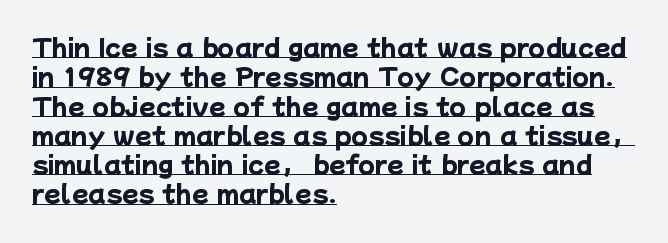
The letters sit at their default tracking, neither squeezed nor spread. Heft: maximum for text — a bold. The rag falls on the right side of this text block. A continuous stroke trails under the words, as in a hyperlink.
